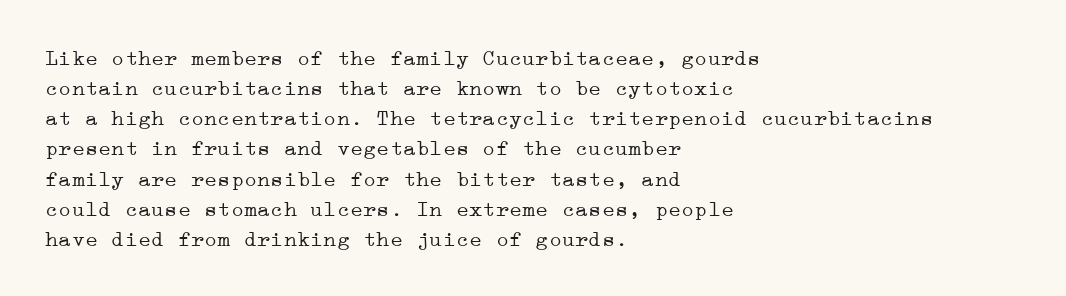
Q: Is the text bold? A: No.
Q: Is the text italic (slanted)? A: No, it is upright.
Q: Is the text underlined? A: No.
Q: How is the paragraph aligned? A: Left-aligned.
Q: Is the spacing between letters normal or unusually wide? A: Normal.
Q: Is the spacing between lines tight, normal or loose? A: Normal.
